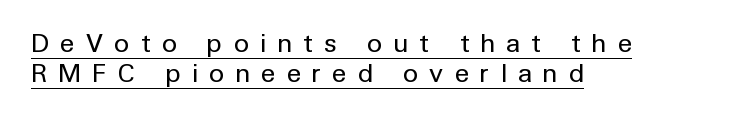
Each stroke keeps to a modest, everyday thickness or less. This rendering widens character spacing well past its baseline value. The rag falls on the right side of this text block. Descenders here cross a horizontal rule under the line. The letters stand upright; this is a roman face.
